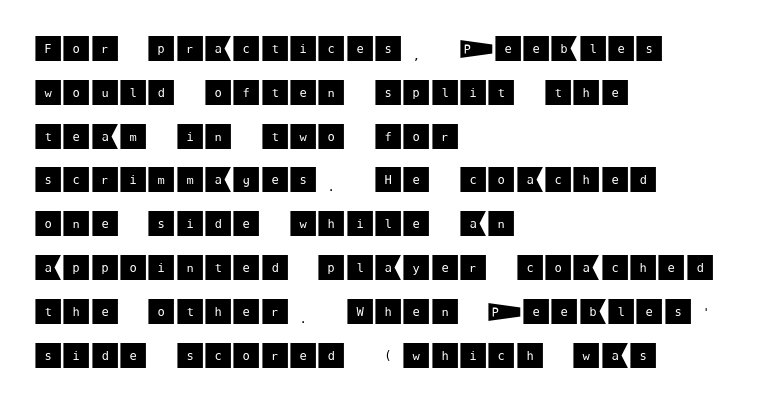
{"serif": "no", "italic": "no", "width": "normal", "stroke_contrast": "medium", "x_height": "large", "underline": "no", "align": "left", "line_spacing": "normal", "line_spacing_ratio": 1.51, "letter_spacing": "normal", "letter_spacing_em": 0.0, "glyph_px": 29}
